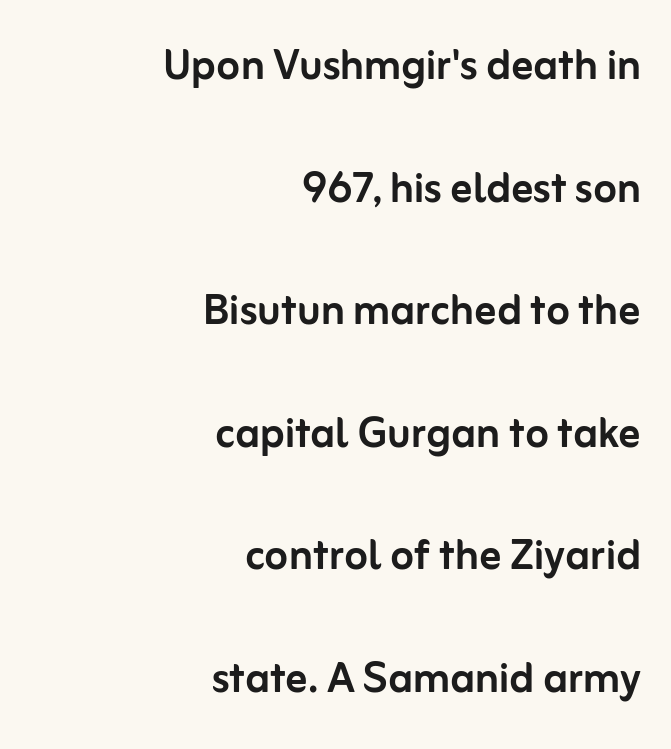
The image shows 54 px sans-serif type, upright; set right-aligned, loose line spacing (2.27x), normal letter spacing, not underlined; low stroke contrast and a medium x-height.
